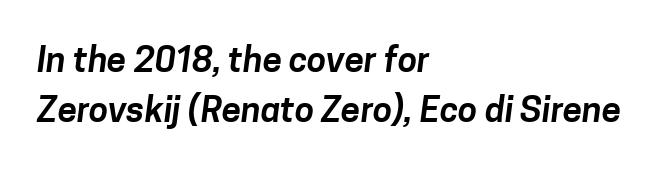
The image shows 35 px sans-serif type; set left-aligned, normal line spacing (1.43x), normal letter spacing, not underlined; low stroke contrast and a medium x-height.
